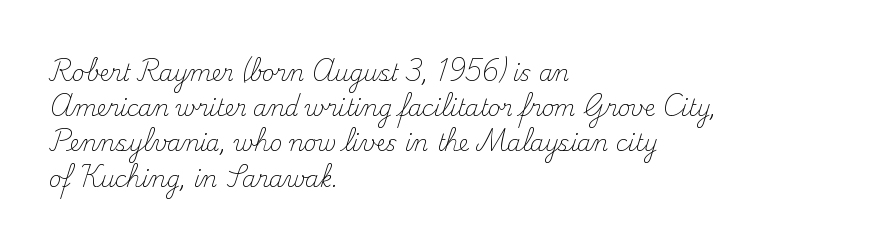
{"bold": "no", "underline": "no", "align": "left", "line_spacing": "normal", "line_spacing_ratio": 1.6, "letter_spacing": "normal", "letter_spacing_em": 0.0, "glyph_px": 22}
